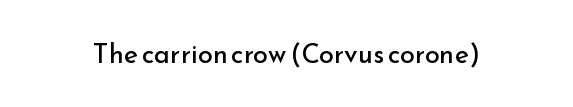
{"italic": "no", "bold": "no", "underline": "no", "letter_spacing": "normal", "letter_spacing_em": 0.0, "glyph_px": 27}
